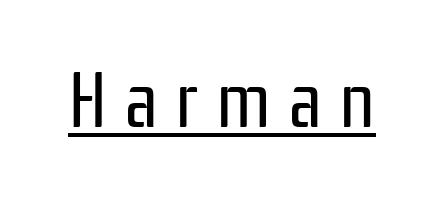
Q: Is the text bold? A: No.
Q: Is the text italic (slanted)? A: No, it is upright.
Q: Is the typeface a serif or a sans-serif typeface? A: Sans-serif.
Q: Is the text underlined? A: Yes.
Q: Is the spacing between letters normal or unusually wide? A: Unusually wide.
Q: Width (condensed, normal, or wide)? A: Condensed.
Q: Stroke contrast? A: Low.
Q: x-height? A: Medium.
Q: Monospaced? A: No.
